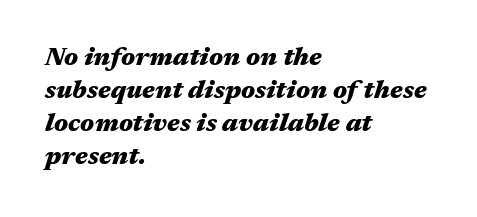
The image shows 26 px bold type, italic (leaning right); set left-aligned, normal line spacing (1.27x), normal letter spacing, not underlined.
